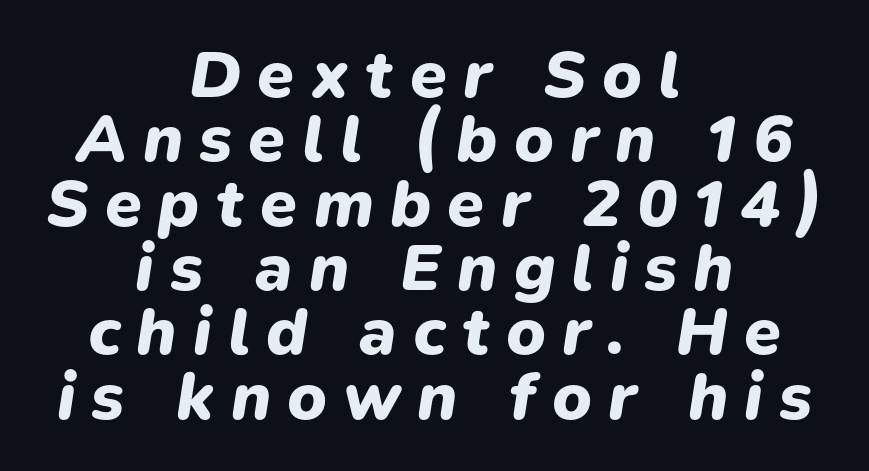
Do the characters align in a grid? No, the font is proportional. Honestly, the rows look squashed on top of each other. Letters rest on an invisible, unmarked baseline. Weight check: bold — yes, fully. The face used here has a pronounced slope to its letters. Is the letter spacing exaggerated? Yes — the characters are pushed far apart.
